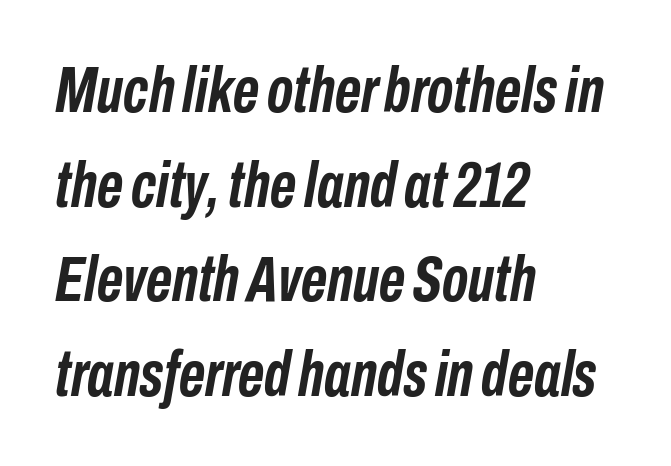
The rendering uses a moderate line-height, typical for paragraphs. Short note: letters normally spaced. The gap between lines stays unmarked. Look at the stroke-to-counter ratio: heavy, a bold. Think of a printed novel: that variable character pitch is what you see here.
